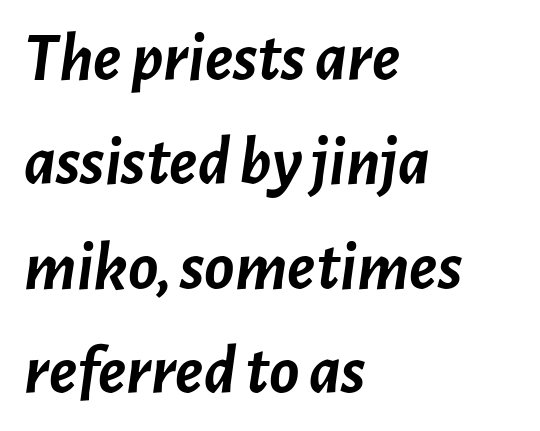
Q: Is the text bold? A: Yes.
Q: Is the text italic (slanted)? A: Yes, it leans right by about 7 degrees.
Q: Is the text underlined? A: No.
Q: How is the paragraph aligned? A: Left-aligned.
Q: Is the spacing between letters normal or unusually wide? A: Normal.
Q: Is the spacing between lines tight, normal or loose? A: Normal.
Q: Width (condensed, normal, or wide)? A: Normal.
Q: Stroke contrast? A: Low.
Q: x-height? A: Medium.
Q: Monospaced? A: No.
